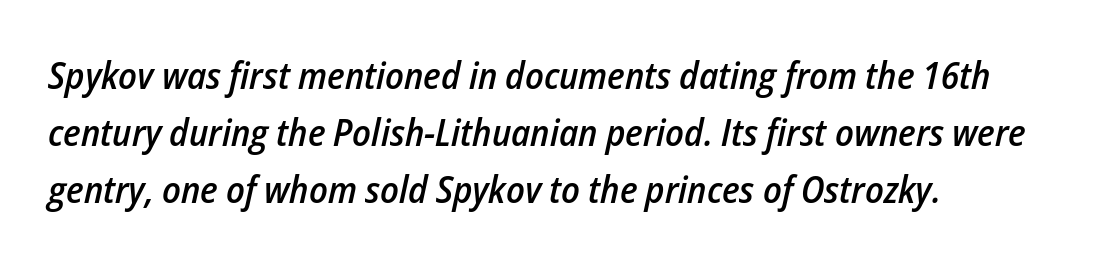
{"italic": "yes", "lean": "right", "slant_degrees": 12, "bold": "semi", "weight": "semibold", "width": "condensed", "stroke_contrast": "low", "x_height": "medium", "monospaced": "no", "underline": "no", "align": "left", "line_spacing": "normal", "line_spacing_ratio": 1.5, "letter_spacing": "normal", "letter_spacing_em": 0.0, "glyph_px": 38}
